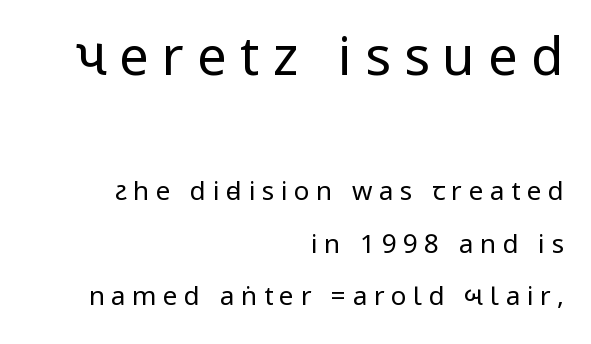
The designer went with a sans here, leaving each stem footless. If you drew a ruler down the right edge, every line would touch it. Italic? Not at all — the glyphs are vertical. Compared with typical body copy, the letter spacing here is much looser. Does the bottom block carry the larger type? No, the top block does.
